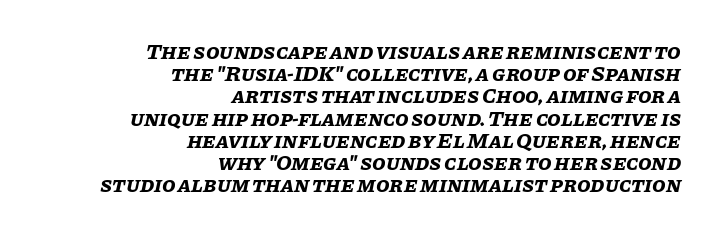
The image shows 22 px bold type, italic (leaning right); set right-aligned, tight line spacing (1.01x), normal letter spacing, not underlined.
